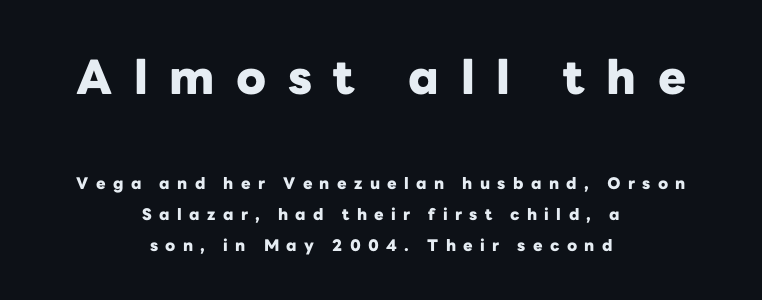
{"serif": "no", "italic": "no", "bold": "yes", "weight": "heavy", "width": "normal", "stroke_contrast": "low", "x_height": "medium", "monospaced": "no", "underline": "no", "align": "center", "line_spacing": "loose", "line_spacing_ratio": 1.96, "letter_spacing": "wide", "letter_spacing_em": 0.46, "larger_block": "first", "size_ratio": 2.94, "glyph_px": 47}
